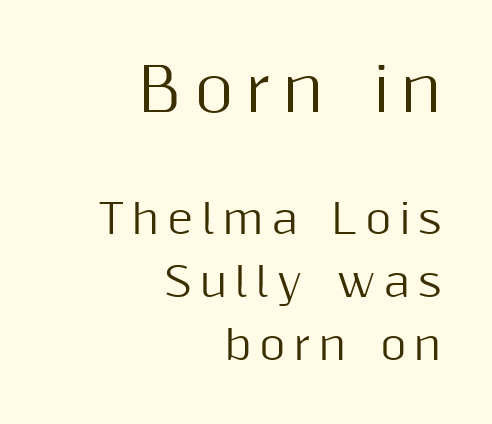
The image shows 60 px sans-serif type, upright; set right-aligned, normal line spacing (1.57x), unusually wide letter spacing (+0.2 em), not underlined; the first (top) block is 1.5x larger; medium stroke contrast and a medium x-height.
